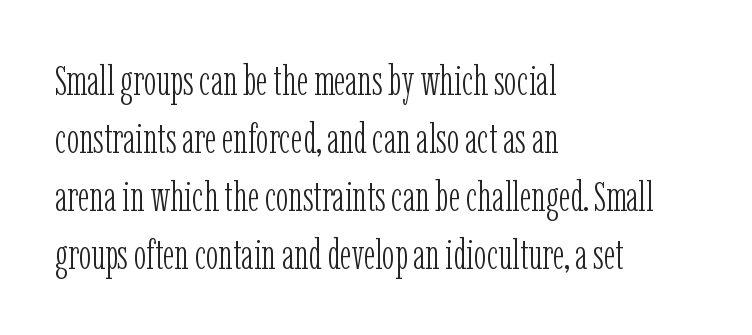
{"serif": "yes", "italic": "no", "bold": "no", "weight": "light", "width": "condensed", "stroke_contrast": "low", "x_height": "medium", "monospaced": "no", "underline": "no", "align": "left", "line_spacing": "normal", "line_spacing_ratio": 1.38, "letter_spacing": "normal", "letter_spacing_em": 0.0, "glyph_px": 42}
